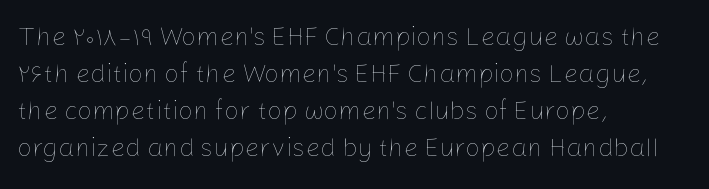
Q: Is the text bold? A: No.
Q: Is the text italic (slanted)? A: No, it is upright.
Q: Is the text underlined? A: No.
Q: How is the paragraph aligned? A: Left-aligned.
Q: Is the spacing between letters normal or unusually wide? A: Normal.
Q: Is the spacing between lines tight, normal or loose? A: Normal.
